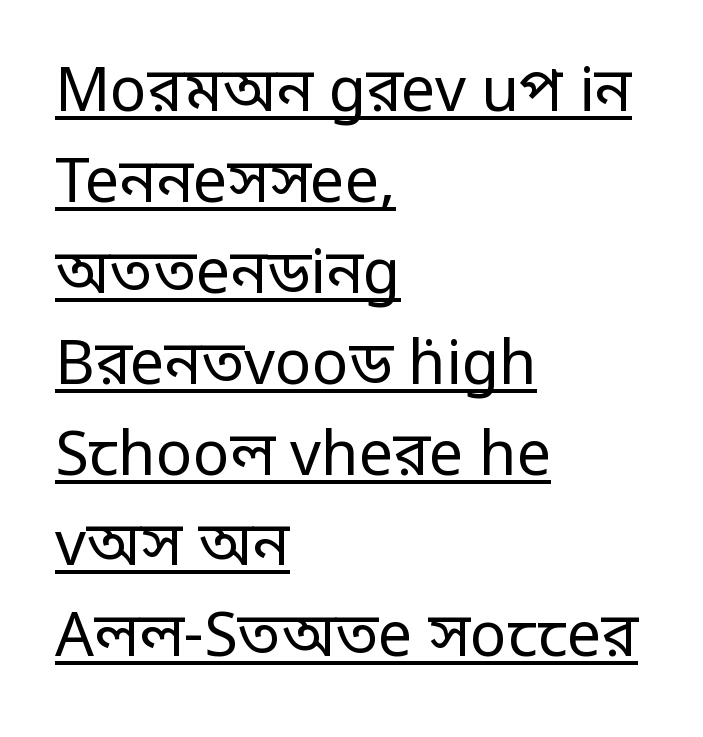
Q: Is the text bold? A: No.
Q: Is the text italic (slanted)? A: No, it is upright.
Q: Is the typeface a serif or a sans-serif typeface? A: Sans-serif.
Q: Is the text underlined? A: Yes.
Q: How is the paragraph aligned? A: Left-aligned.
Q: Is the spacing between letters normal or unusually wide? A: Normal.
Q: Is the spacing between lines tight, normal or loose? A: Normal.
Q: Width (condensed, normal, or wide)? A: Condensed.
Q: Stroke contrast? A: Low.
Q: Monospaced? A: No.
